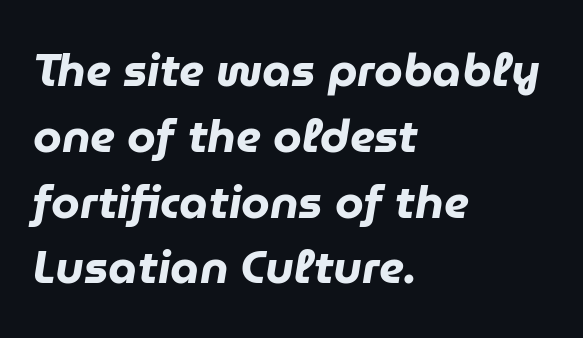
Q: Is the text bold? A: Yes.
Q: Is the text italic (slanted)? A: Yes, it leans right by about 9 degrees.
Q: Is the text underlined? A: No.
Q: How is the paragraph aligned? A: Left-aligned.
Q: Is the spacing between letters normal or unusually wide? A: Normal.
Q: Is the spacing between lines tight, normal or loose? A: Normal.
Q: Width (condensed, normal, or wide)? A: Normal.
Q: Stroke contrast? A: Low.
Q: x-height? A: Medium.
Q: Monospaced? A: No.
